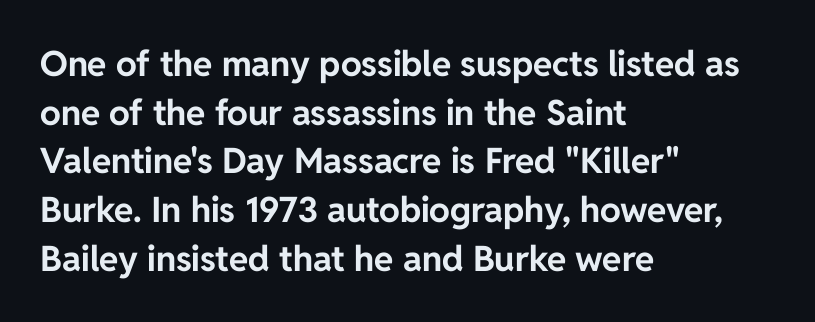
{"serif": "no", "italic": "no", "bold": "yes", "weight": "bold", "width": "normal", "stroke_contrast": "low", "x_height": "medium", "monospaced": "no", "underline": "no", "align": "left", "line_spacing": "normal", "line_spacing_ratio": 1.39, "letter_spacing": "normal", "letter_spacing_em": 0.0, "glyph_px": 35}
